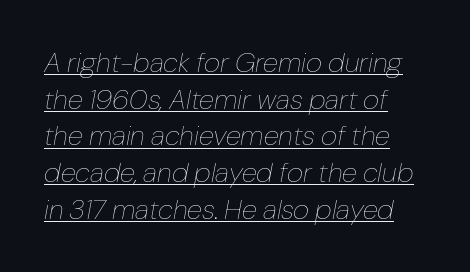
{"italic": "yes", "lean": "right", "slant_degrees": 10, "bold": "no", "weight": "thin", "width": "normal", "stroke_contrast": "low", "x_height": "medium", "monospaced": "no", "underline": "yes", "align": "left", "line_spacing": "normal", "line_spacing_ratio": 1.31, "letter_spacing": "normal", "letter_spacing_em": 0.0, "glyph_px": 28}
